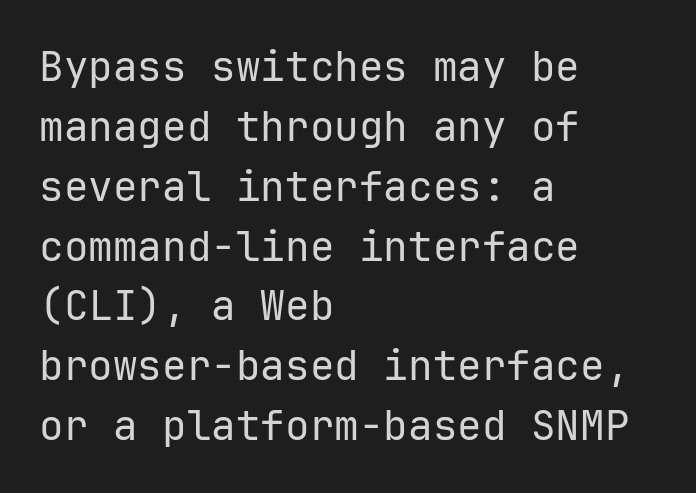
Q: Is the text bold? A: No.
Q: Is the text italic (slanted)? A: No, it is upright.
Q: Is the typeface a serif or a sans-serif typeface? A: Sans-serif.
Q: Is the text underlined? A: No.
Q: How is the paragraph aligned? A: Left-aligned.
Q: Is the spacing between letters normal or unusually wide? A: Normal.
Q: Is the spacing between lines tight, normal or loose? A: Normal.
Q: Width (condensed, normal, or wide)? A: Normal.
Q: Stroke contrast? A: Low.
Q: x-height? A: Medium.
Q: Monospaced? A: Yes.
